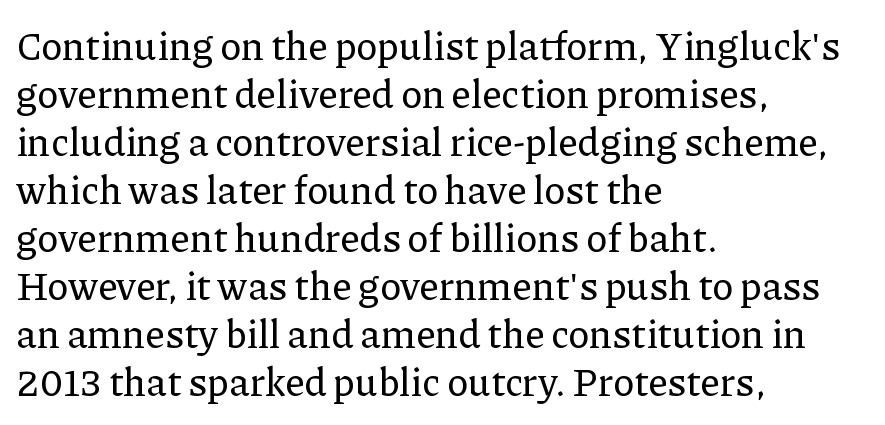
Q: Is the text italic (slanted)? A: No, it is upright.
Q: Is the typeface a serif or a sans-serif typeface? A: Serif.
Q: Is the text underlined? A: No.
Q: How is the paragraph aligned? A: Left-aligned.
Q: Is the spacing between letters normal or unusually wide? A: Normal.
Q: Width (condensed, normal, or wide)? A: Normal.
Q: Stroke contrast? A: Low.
Q: x-height? A: Medium.
Q: Monospaced? A: No.
